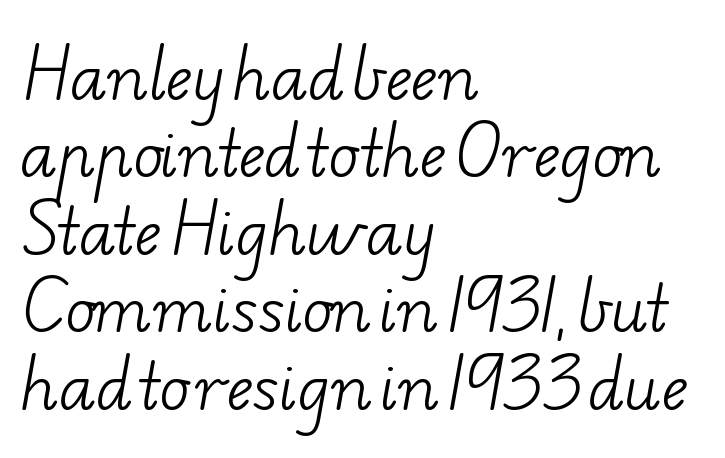
Q: Is the text bold? A: No.
Q: Is the typeface a serif or a sans-serif typeface? A: Serif.
Q: Is the text underlined? A: No.
Q: How is the paragraph aligned? A: Left-aligned.
Q: Is the spacing between letters normal or unusually wide? A: Normal.
Q: Is the spacing between lines tight, normal or loose? A: Normal.
Q: Width (condensed, normal, or wide)? A: Wide.
Q: Stroke contrast? A: Low.
Q: x-height? A: Small.
Q: Monospaced? A: No.
